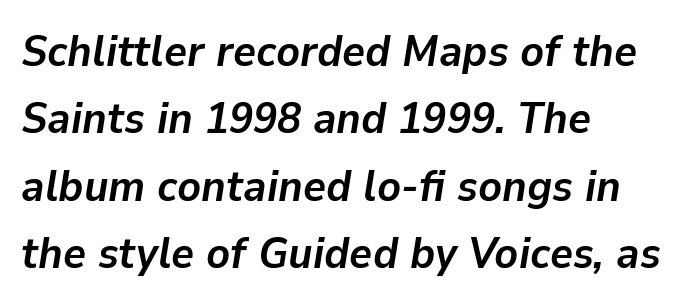
Q: Is the text bold? A: Yes.
Q: Is the text italic (slanted)? A: Yes, it leans right by about 9 degrees.
Q: Is the text underlined? A: No.
Q: How is the paragraph aligned? A: Left-aligned.
Q: Is the spacing between letters normal or unusually wide? A: Normal.
Q: Is the spacing between lines tight, normal or loose? A: Normal.
Q: Width (condensed, normal, or wide)? A: Normal.
Q: Stroke contrast? A: Low.
Q: x-height? A: Medium.
Q: Monospaced? A: No.
